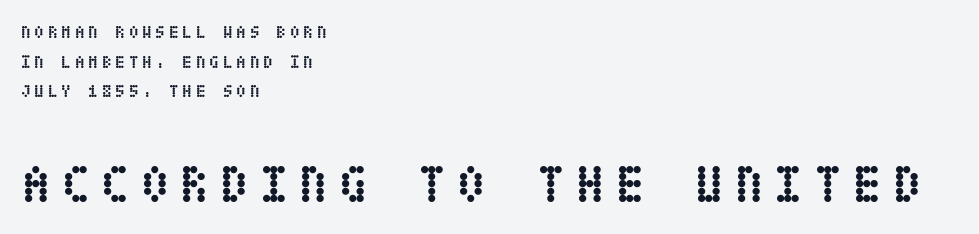
Q: Is the text bold? A: Yes.
Q: Is the text italic (slanted)? A: No, it is upright.
Q: Is the text underlined? A: No.
Q: How is the paragraph aligned? A: Left-aligned.
Q: Is the spacing between letters normal or unusually wide? A: Unusually wide.
Q: Is the spacing between lines tight, normal or loose? A: Normal.
Q: Which block of text is set in a larger size, the first (top) or the second (bottom)? A: The second (bottom) one.
Q: Width (condensed, normal, or wide)? A: Condensed.
Q: Stroke contrast? A: Low.
Q: x-height? A: Large.
